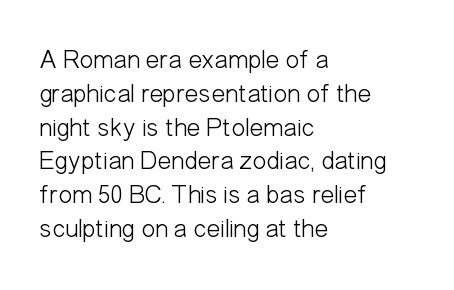
Q: Is the text bold? A: No.
Q: Is the text italic (slanted)? A: No, it is upright.
Q: Is the text underlined? A: No.
Q: How is the paragraph aligned? A: Left-aligned.
Q: Is the spacing between letters normal or unusually wide? A: Normal.
Q: Is the spacing between lines tight, normal or loose? A: Normal.
